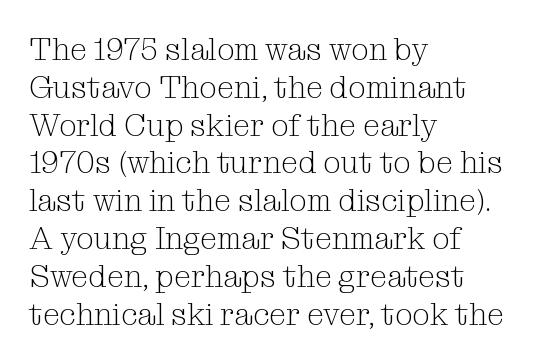
The image shows 31 px light serif type, upright; set left-aligned, line spacing 1.22x, normal letter spacing, not underlined; medium stroke contrast and a medium x-height.
